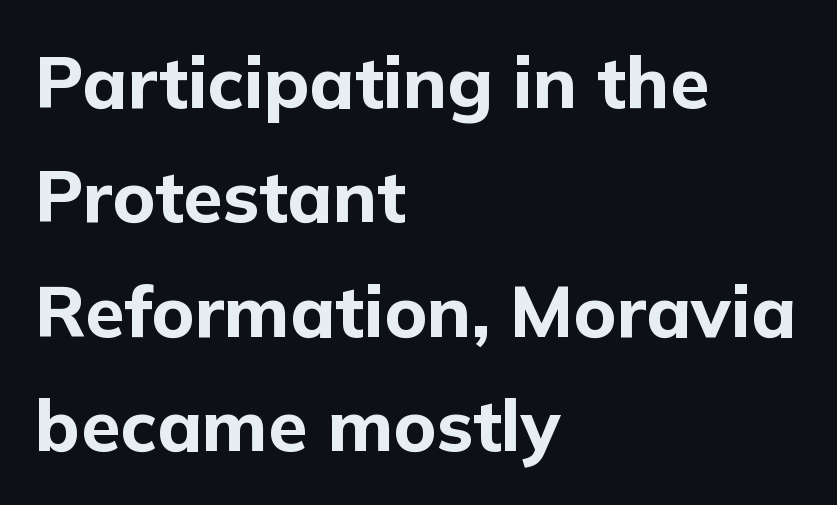
Note: no serifs on the glyphs. A clean baseline with only descenders dipping below it. The rendering keeps characters at their native spacing. Vertical strokes here are truly vertical. The passage shown is typed in a proportional face where columns would drift. Weight check: bold — yes, fully.
